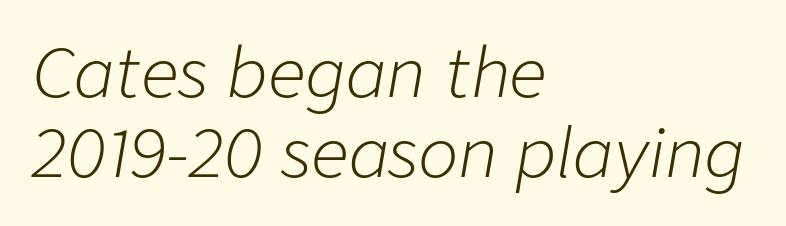
Q: Is the text bold? A: No.
Q: Is the text italic (slanted)? A: Yes, it leans right by about 9 degrees.
Q: Is the text underlined? A: No.
Q: How is the paragraph aligned? A: Left-aligned.
Q: Is the spacing between letters normal or unusually wide? A: Normal.
Q: Width (condensed, normal, or wide)? A: Normal.
Q: Stroke contrast? A: Low.
Q: x-height? A: Medium.
Q: Monospaced? A: No.
